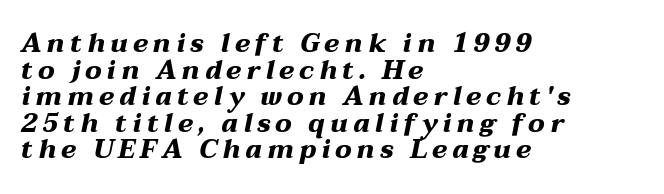
{"italic": "yes", "lean": "right", "slant_degrees": 12, "bold": "yes", "underline": "no", "align": "left", "line_spacing": "tight", "line_spacing_ratio": 1.02, "glyph_px": 26}
